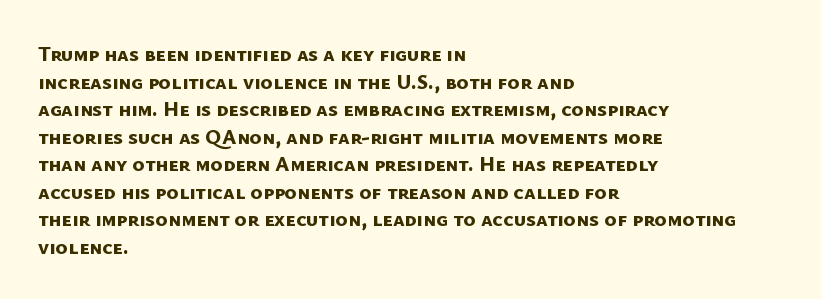
{"bold": "yes", "underline": "no", "align": "left", "line_spacing": "normal", "line_spacing_ratio": 1.31, "letter_spacing": "normal", "letter_spacing_em": 0.0, "glyph_px": 21}
